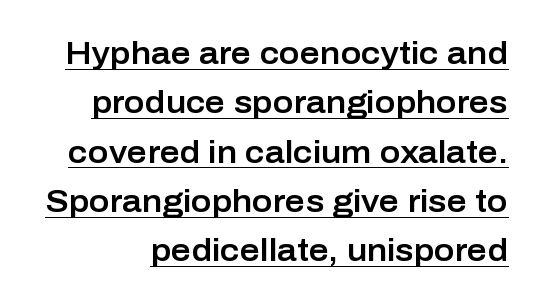
This sample has the flowing, uneven cadence of proportional lettering. Normally led — the rows are evenly, conventionally spaced. A typographer would call this underscored text. Rendered with straight, roman letterforms. The type family on display is of the sans-serif kind. Caption: standard tracking, unaltered.
